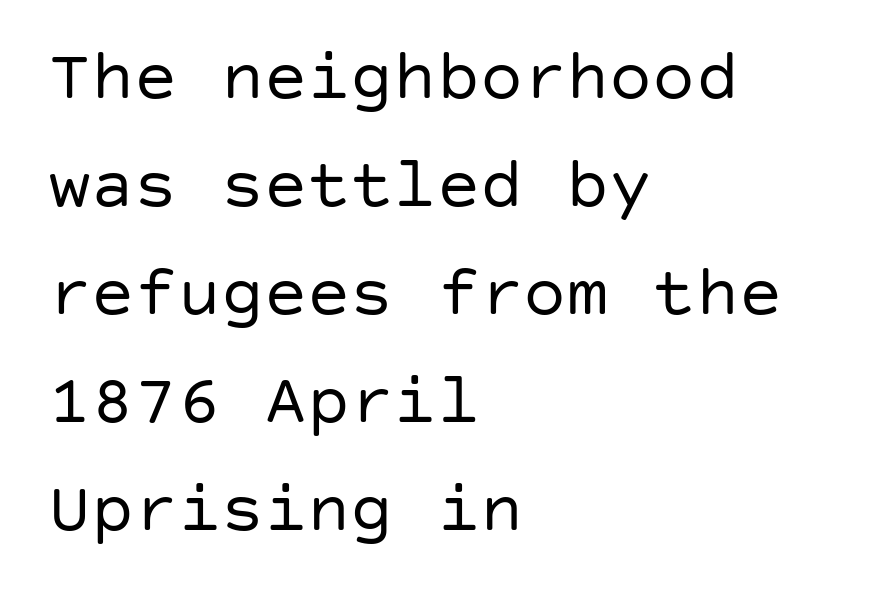
Q: Is the text bold? A: No.
Q: Is the text italic (slanted)? A: No, it is upright.
Q: Is the typeface a serif or a sans-serif typeface? A: Sans-serif.
Q: Is the text underlined? A: No.
Q: How is the paragraph aligned? A: Left-aligned.
Q: Is the spacing between letters normal or unusually wide? A: Normal.
Q: Is the spacing between lines tight, normal or loose? A: Normal.
Q: Width (condensed, normal, or wide)? A: Normal.
Q: Stroke contrast? A: Low.
Q: x-height? A: Large.
